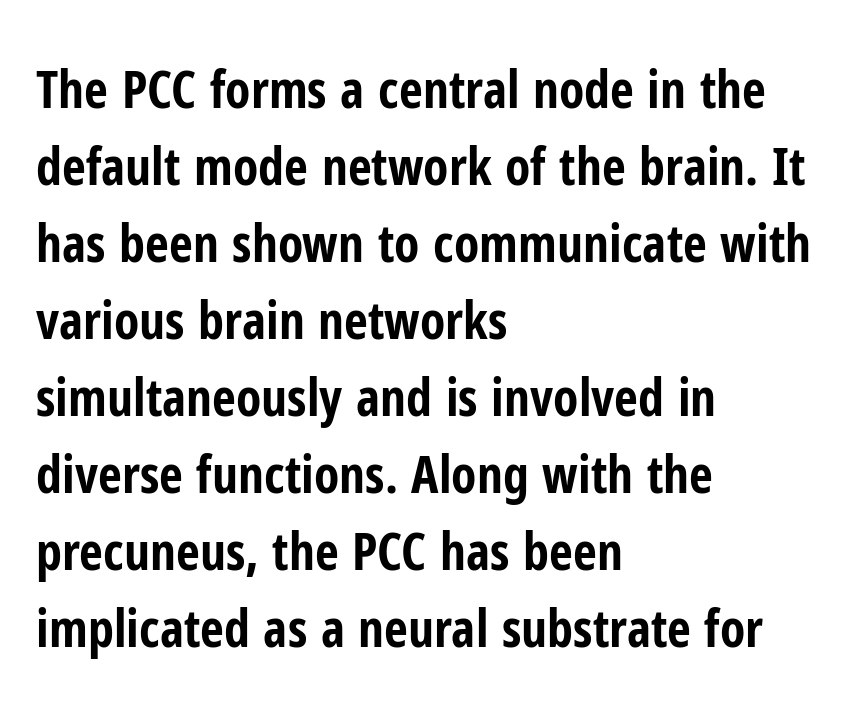
The axis of the letterforms is exactly vertical. Vertically, the passage feels balanced, rows spaced as you'd expect. These lines stack with their left ends in a neat column. Between one letter and the next there's only the usual sliver of space. The rendering uses natural spacing where letterforms have individual widths. A full-strength bold gives these letters their thick strokes.
